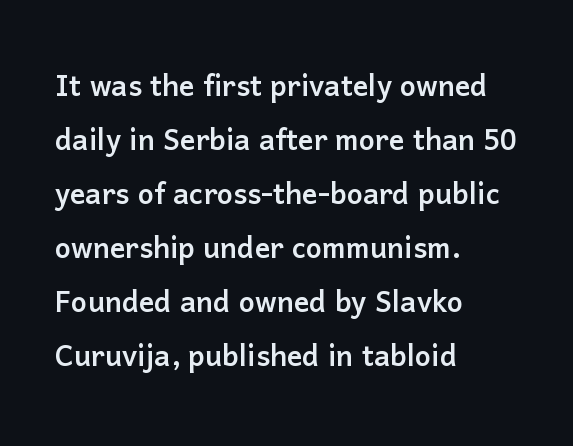
Compared with a centered layout, this one pins lines to the left instead. The passage shown is typed in a proportional face where columns would drift. Regular leading. Just letters on the line, the space beneath them empty. The axis of the letterforms is exactly vertical. This sample uses plain, unmodified letter spacing.
